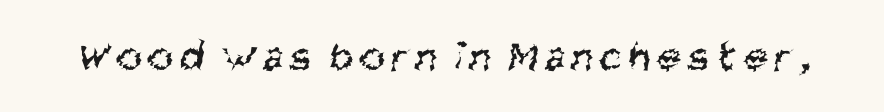
Bold? No — there's no thickening of the strokes. The typeface chosen for these lines omits serifs. The area under the type is left untouched. Proportional: the letters do not fall into vertical columns.
